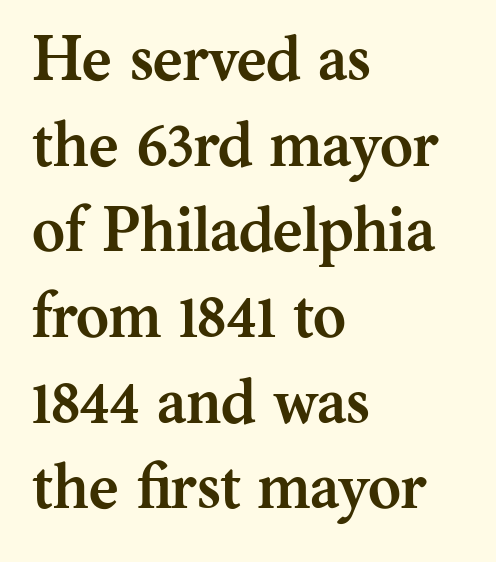
Q: Is the text bold? A: Yes.
Q: Is the text italic (slanted)? A: No, it is upright.
Q: Is the typeface a serif or a sans-serif typeface? A: Serif.
Q: Is the text underlined? A: No.
Q: How is the paragraph aligned? A: Left-aligned.
Q: Is the spacing between letters normal or unusually wide? A: Normal.
Q: Is the spacing between lines tight, normal or loose? A: Normal.
Q: Width (condensed, normal, or wide)? A: Normal.
Q: Stroke contrast? A: Medium.
Q: x-height? A: Medium.
Q: Monospaced? A: No.
